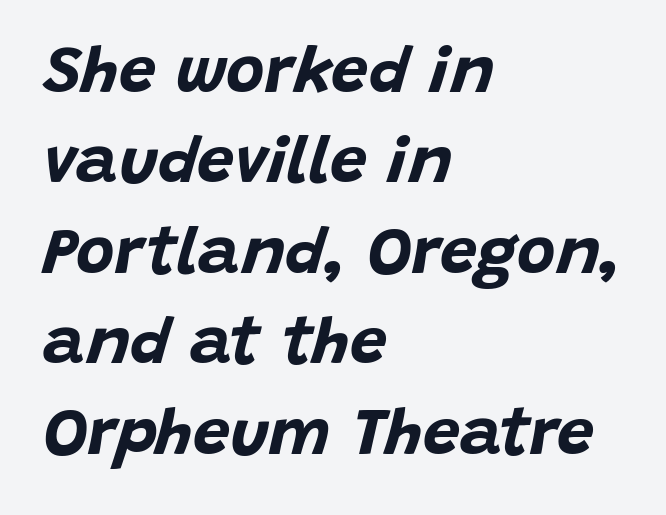
Q: Is the text bold? A: Yes.
Q: Is the text italic (slanted)? A: Yes, it leans right by about 15 degrees.
Q: Is the text underlined? A: No.
Q: How is the paragraph aligned? A: Left-aligned.
Q: Is the spacing between letters normal or unusually wide? A: Normal.
Q: Is the spacing between lines tight, normal or loose? A: Normal.
Q: Width (condensed, normal, or wide)? A: Normal.
Q: Stroke contrast? A: Low.
Q: x-height? A: Large.
Q: Monospaced? A: No.
